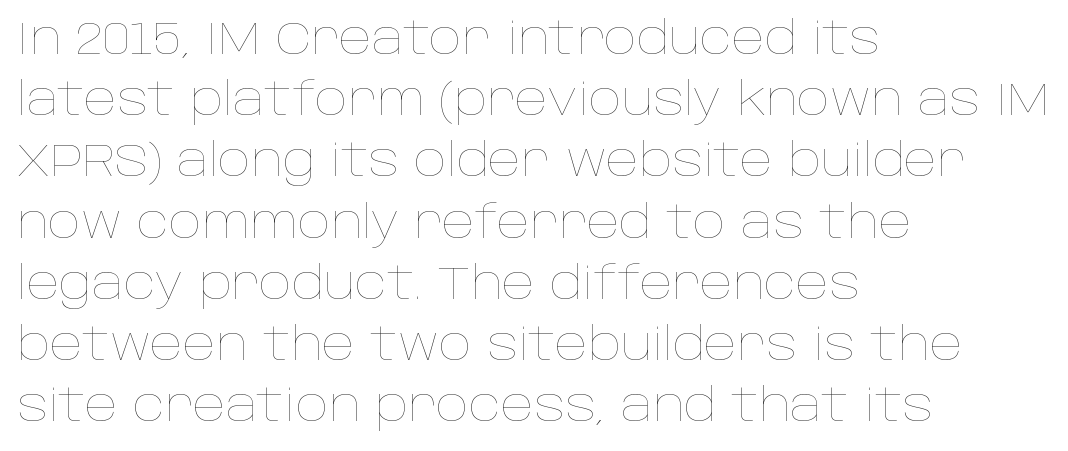
{"italic": "no", "bold": "no", "weight": "thin", "width": "normal", "stroke_contrast": "low", "x_height": "large", "monospaced": "no", "underline": "no", "align": "left", "line_spacing": "normal", "line_spacing_ratio": 1.33, "letter_spacing": "normal", "letter_spacing_em": 0.0, "glyph_px": 46}
